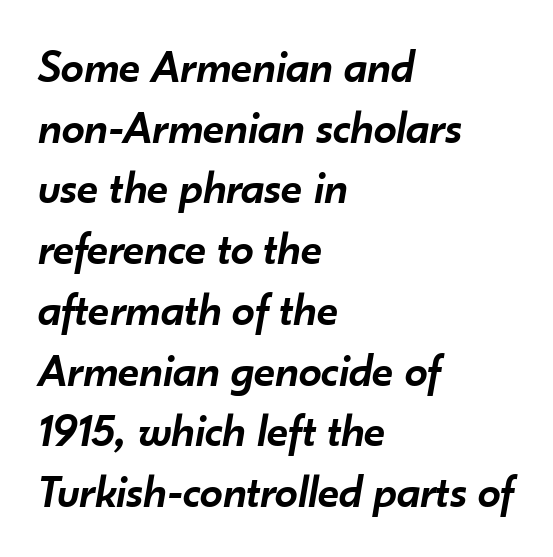
{"italic": "yes", "lean": "right", "slant_degrees": 10, "bold": "semi", "weight": "semibold", "width": "normal", "stroke_contrast": "low", "x_height": "small", "monospaced": "no", "underline": "no", "align": "left", "line_spacing": "normal", "line_spacing_ratio": 1.32, "letter_spacing": "normal", "letter_spacing_em": 0.0, "glyph_px": 46}
